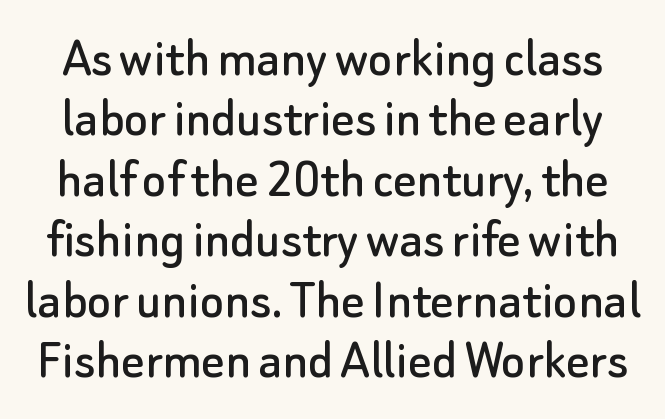
The image shows 57 px sans-serif type, upright; set tight line spacing (1.06x), normal letter spacing, not underlined; low stroke contrast and a small x-height.
